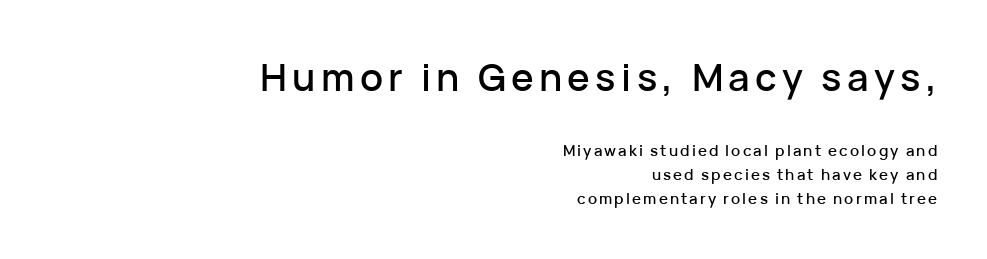
Q: Is the text italic (slanted)? A: No, it is upright.
Q: Is the typeface a serif or a sans-serif typeface? A: Sans-serif.
Q: Is the text underlined? A: No.
Q: How is the paragraph aligned? A: Right-aligned.
Q: Is the spacing between lines tight, normal or loose? A: Normal.
Q: Which block of text is set in a larger size, the first (top) or the second (bottom)? A: The first (top) one.
Q: Width (condensed, normal, or wide)? A: Normal.
Q: Stroke contrast? A: Low.
Q: x-height? A: Medium.
Q: Monospaced? A: No.
